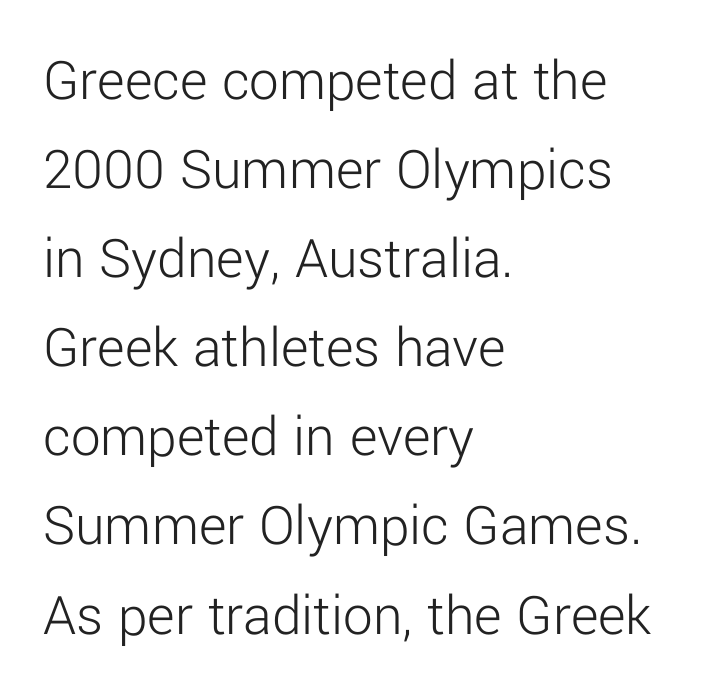
Posture: straight, roman, zero tilt. Just letters on the line, the space beneath them empty. Does extra space separate the letters? No, they use regular spacing. This sample is left-justified, so line endings fall wherever the words run out. Vertical stems look standard width or narrower in stroke.
